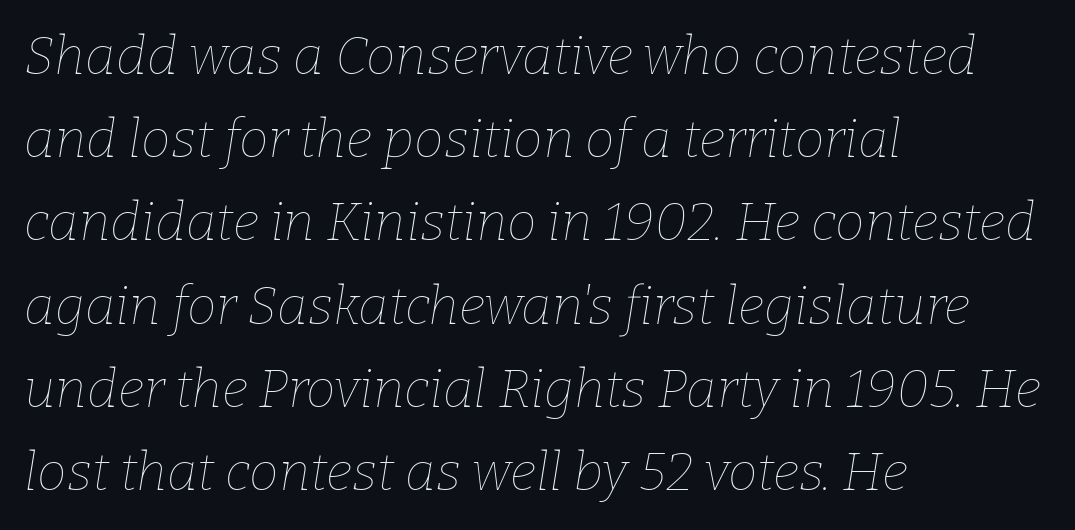
{"italic": "yes", "lean": "right", "slant_degrees": 9, "bold": "no", "weight": "thin", "width": "normal", "stroke_contrast": "low", "x_height": "medium", "monospaced": "no", "underline": "no", "align": "left", "line_spacing": "normal", "line_spacing_ratio": 1.57, "letter_spacing": "normal", "letter_spacing_em": 0.0, "glyph_px": 53}
